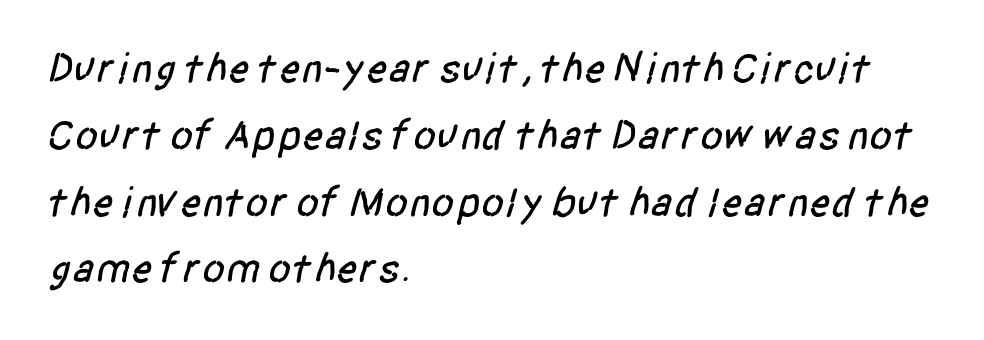
Q: Is the typeface a serif or a sans-serif typeface? A: Sans-serif.
Q: Is the text underlined? A: No.
Q: How is the paragraph aligned? A: Left-aligned.
Q: Is the spacing between letters normal or unusually wide? A: Normal.
Q: Is the spacing between lines tight, normal or loose? A: Normal.
Q: Width (condensed, normal, or wide)? A: Condensed.
Q: Stroke contrast? A: Low.
Q: x-height? A: Large.
Q: Monospaced? A: No.
